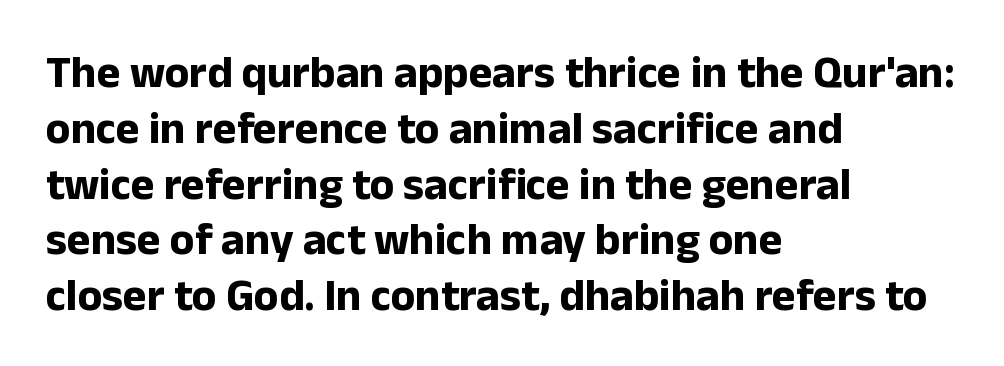
Q: Is the text bold? A: Yes.
Q: Is the text italic (slanted)? A: No, it is upright.
Q: Is the typeface a serif or a sans-serif typeface? A: Sans-serif.
Q: Is the text underlined? A: No.
Q: How is the paragraph aligned? A: Left-aligned.
Q: Is the spacing between letters normal or unusually wide? A: Normal.
Q: Width (condensed, normal, or wide)? A: Normal.
Q: Stroke contrast? A: Low.
Q: x-height? A: Medium.
Q: Monospaced? A: No.
